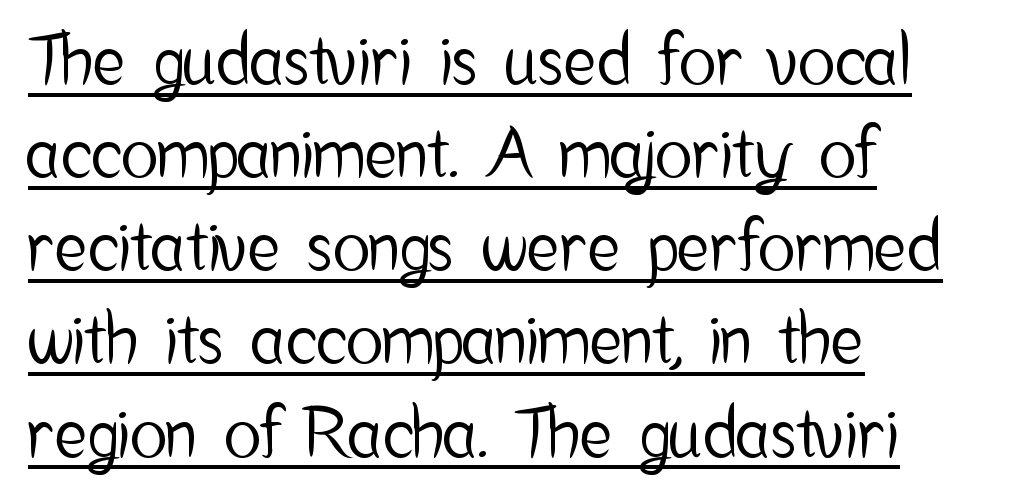
The image shows 69 px condensed sans-serif type, upright; set left-aligned, normal line spacing (1.35x), normal letter spacing, underlined; low stroke contrast and a medium x-height.
